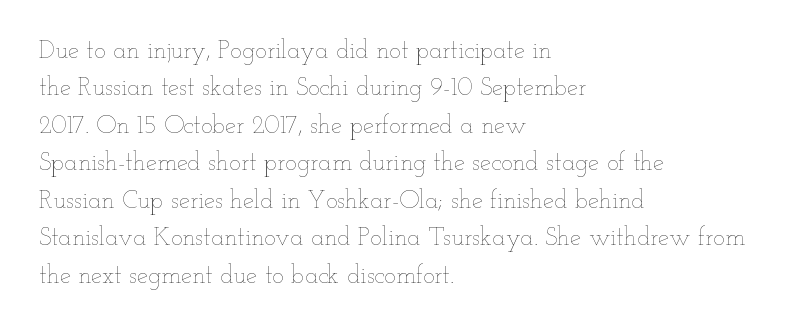
The image shows 25 px text type, upright; set left-aligned, normal line spacing (1.5x), normal letter spacing, not underlined.
